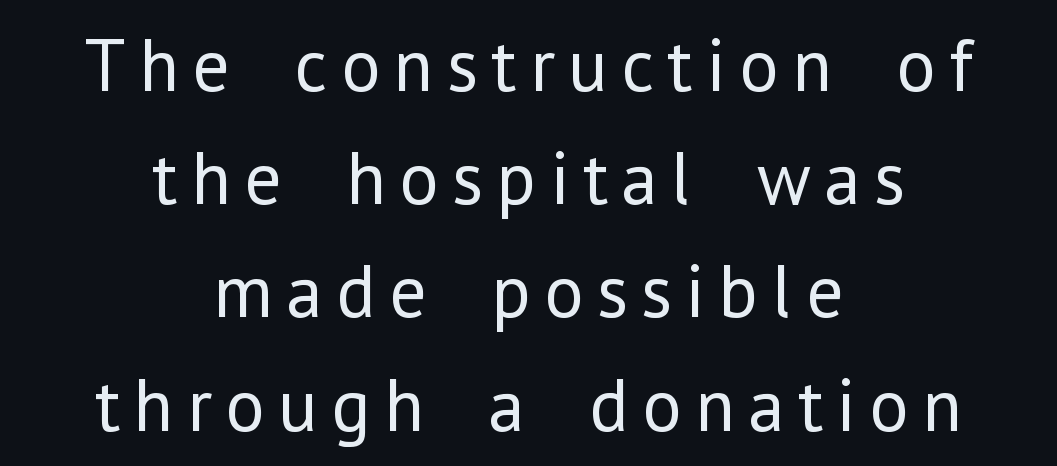
The passage shown is typed in a proportional face where columns would drift. Rows of type keep a routine distance in the vertical direction. Ordinary non-slanted type is in use. Type without underlining. The letters carry no serifs — their stems end cleanly without finishing strokes.
